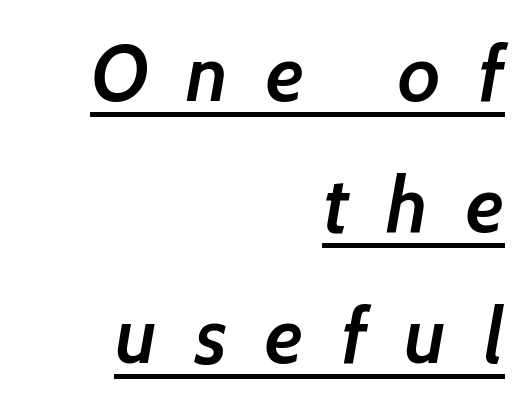
The lines sit at an ordinary, default distance from one another. A typesetter would call this proportional, since set widths differ per character. How are the letters spaced? Widely, with obvious added tracking. Leftover space on each line is placed entirely before the opening word. Somebody hit Ctrl+U on this one — the words are underlined. The glyphs in this specimen are sans serif.
